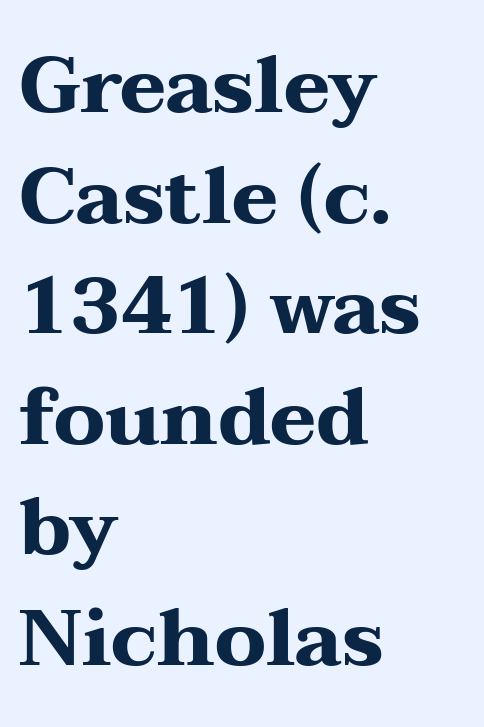
Do the characters align in a grid? No, the font is proportional. Posture: upright roman. Left-aligned paragraph, ragged on the right. The passage shown has conventional tracking throughout.
